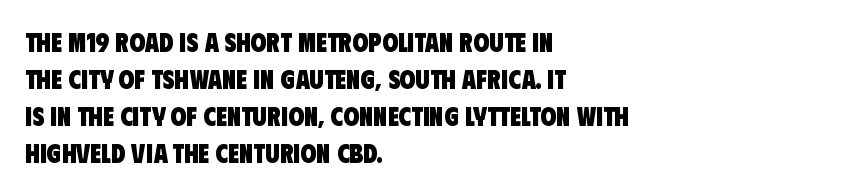
The image shows 26 px bold type; set left-aligned, normal line spacing (1.42x), normal letter spacing, not underlined.
